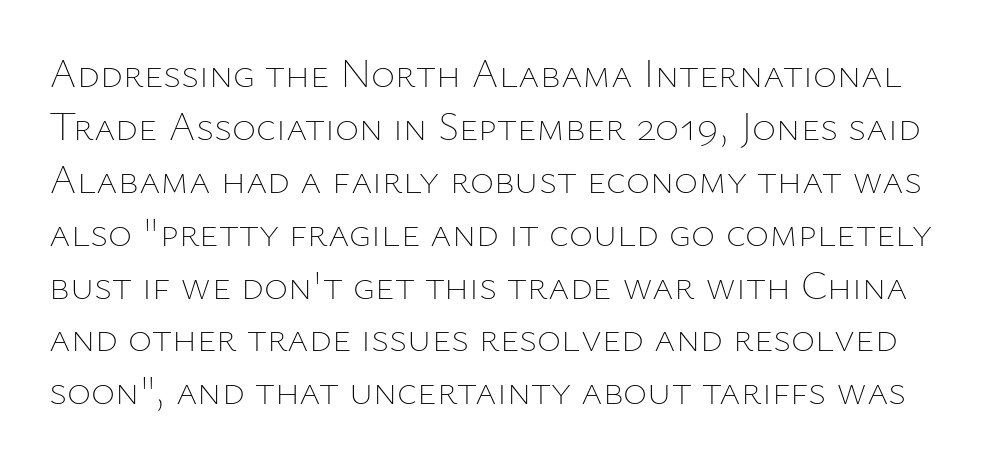
The image shows 41 px thin type, upright; set normal line spacing (1.29x), normal letter spacing, not underlined; low stroke contrast and a medium x-height.
